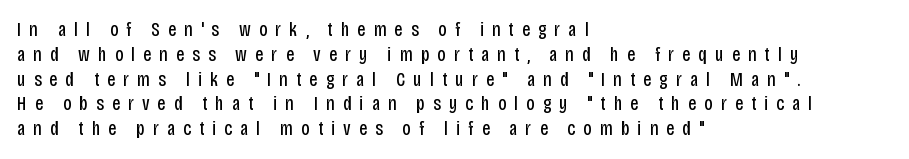
The image shows 20 px text type, upright; set left-aligned, line spacing 1.24x, unusually wide letter spacing (+0.4 em), not underlined.
